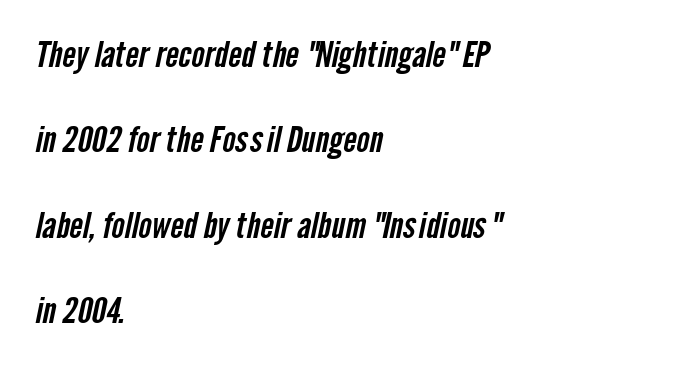
Q: Is the typeface a serif or a sans-serif typeface? A: Sans-serif.
Q: Is the text underlined? A: No.
Q: How is the paragraph aligned? A: Left-aligned.
Q: Is the spacing between letters normal or unusually wide? A: Normal.
Q: Is the spacing between lines tight, normal or loose? A: Loose.
Q: Width (condensed, normal, or wide)? A: Condensed.
Q: Stroke contrast? A: Low.
Q: x-height? A: Medium.
Q: Monospaced? A: No.
